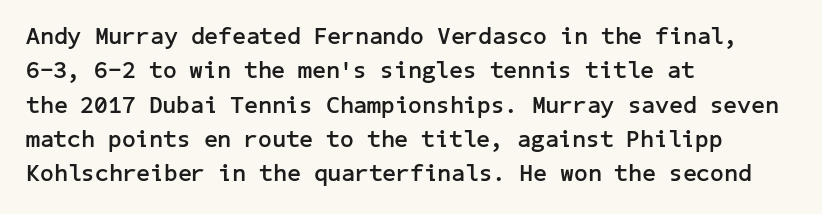
Q: Is the text bold? A: Yes.
Q: Is the text italic (slanted)? A: No, it is upright.
Q: Is the text underlined? A: No.
Q: How is the paragraph aligned? A: Left-aligned.
Q: Is the spacing between letters normal or unusually wide? A: Normal.
Q: Is the spacing between lines tight, normal or loose? A: Normal.
